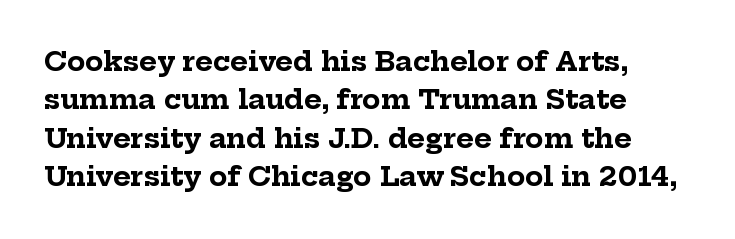
Q: Is the text bold? A: Yes.
Q: Is the text italic (slanted)? A: No, it is upright.
Q: Is the text underlined? A: No.
Q: Is the spacing between letters normal or unusually wide? A: Normal.
Q: Is the spacing between lines tight, normal or loose? A: Normal.
